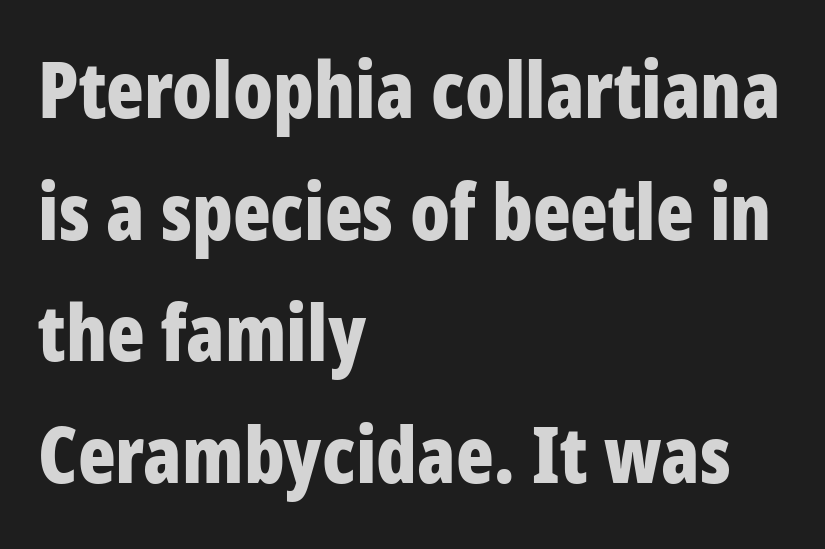
The image shows 78 px bold, condensed sans-serif type, upright; set left-aligned, normal line spacing (1.56x), normal letter spacing, not underlined; low stroke contrast and a large x-height.
